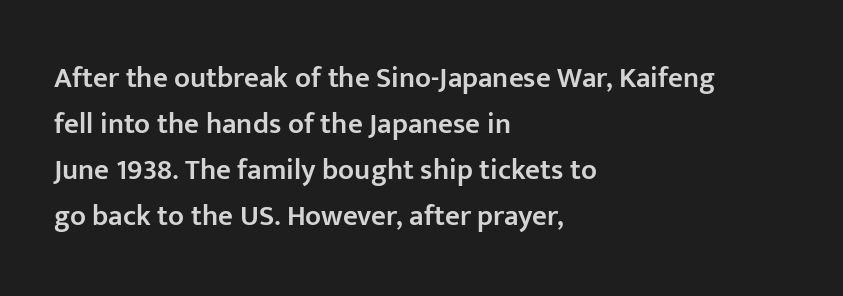
Q: Is the text bold? A: Semi-bold.
Q: Is the text italic (slanted)? A: No, it is upright.
Q: Is the typeface a serif or a sans-serif typeface? A: Sans-serif.
Q: Is the text underlined? A: No.
Q: How is the paragraph aligned? A: Left-aligned.
Q: Is the spacing between letters normal or unusually wide? A: Normal.
Q: Is the spacing between lines tight, normal or loose? A: Normal.
Q: Width (condensed, normal, or wide)? A: Normal.
Q: Stroke contrast? A: Low.
Q: x-height? A: Medium.
Q: Monospaced? A: No.
